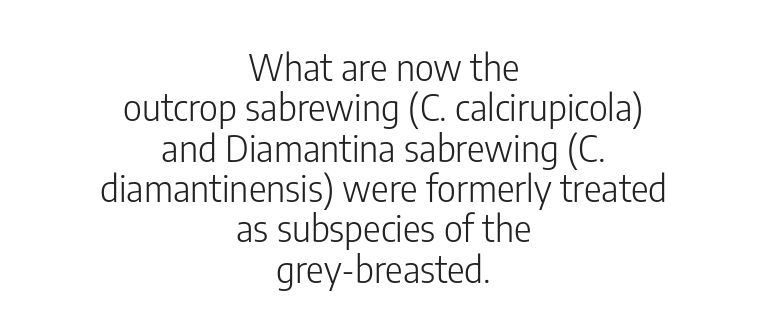
Q: Is the text bold? A: No.
Q: Is the text italic (slanted)? A: No, it is upright.
Q: Is the typeface a serif or a sans-serif typeface? A: Sans-serif.
Q: Is the text underlined? A: No.
Q: How is the paragraph aligned? A: Centered.
Q: Is the spacing between letters normal or unusually wide? A: Normal.
Q: Is the spacing between lines tight, normal or loose? A: Tight.
Q: Width (condensed, normal, or wide)? A: Condensed.
Q: Stroke contrast? A: Low.
Q: x-height? A: Medium.
Q: Monospaced? A: No.
